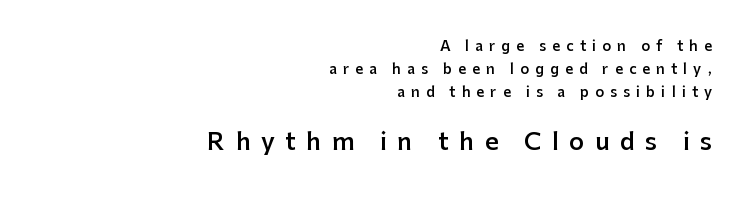
Nope, not italic — everything's standing straight. Typographic density is moderately raised because the face is semibold. Unmarked baselines from the first word to the last. Where is the straight margin? On the right. Words appear elongated and porous because spacing is wide.
